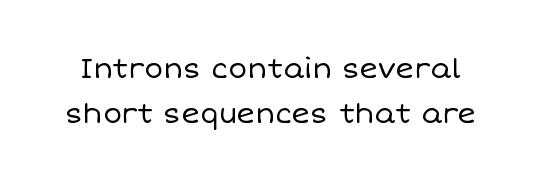
The image shows 28 px regular-weight type, upright; set normal line spacing (1.59x), normal letter spacing, not underlined; low stroke contrast and a large x-height.
